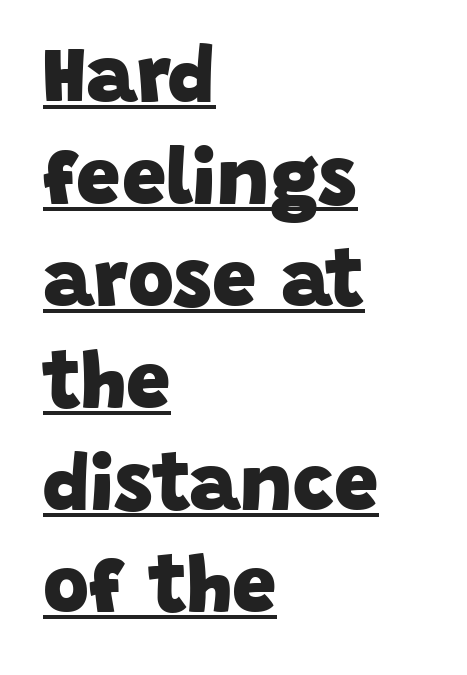
{"serif": "no", "bold": "yes", "weight": "heavy", "width": "normal", "stroke_contrast": "low", "x_height": "large", "monospaced": "no", "underline": "yes", "align": "left", "line_spacing": "normal", "line_spacing_ratio": 1.29, "letter_spacing": "normal", "letter_spacing_em": 0.0, "glyph_px": 79}
